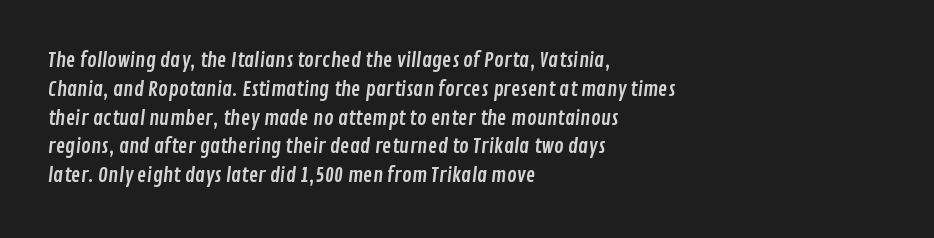
The image shows 20 px text type; set left-aligned, normal line spacing (1.44x), normal letter spacing, not underlined.
